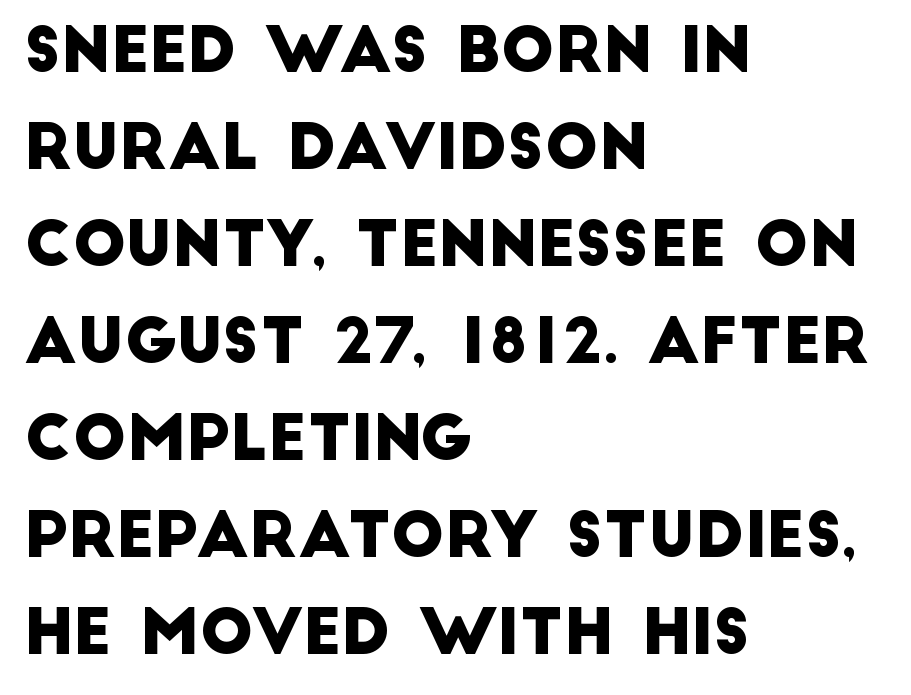
Glyph-to-glyph distance matches everyday printed text. The passage shown is typeset with a sans-serif family. This sample has the flowing, uneven cadence of proportional lettering. Horizontal alignment here is leftward, the default for most running prose. Lines of text with bare space underneath.
